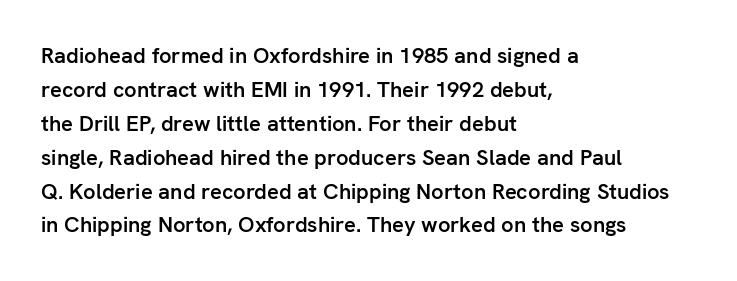
{"italic": "no", "bold": "semi", "underline": "no", "align": "left", "line_spacing": "normal", "line_spacing_ratio": 1.54, "letter_spacing": "normal", "letter_spacing_em": 0.0, "glyph_px": 22}
